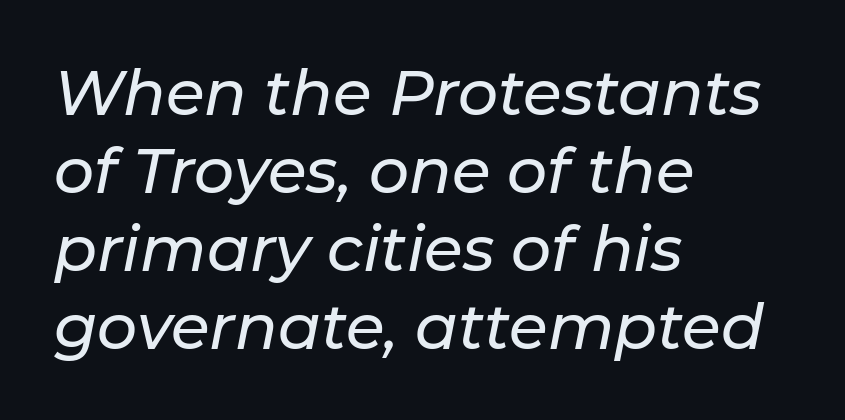
Compared with typical body copy, the letter spacing here is the same. Every character sits at an angle, as italics do. Horizontal alignment here is leftward, the default for most running prose. Think of a printed novel: that variable character pitch is what you see here. The zone under the glyphs is completely vacant.
